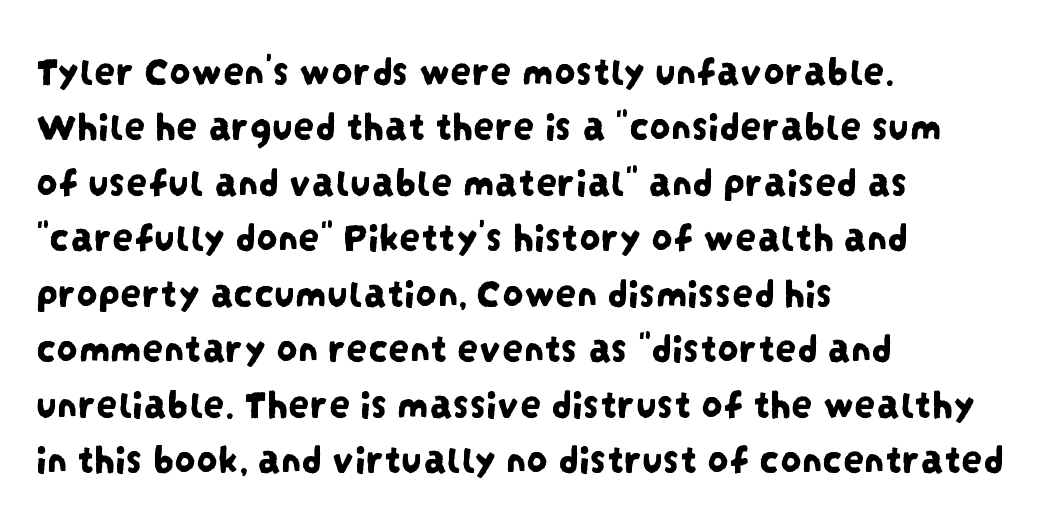
Q: Is the typeface a serif or a sans-serif typeface? A: Sans-serif.
Q: Is the text underlined? A: No.
Q: How is the paragraph aligned? A: Left-aligned.
Q: Is the spacing between letters normal or unusually wide? A: Normal.
Q: Is the spacing between lines tight, normal or loose? A: Normal.
Q: Width (condensed, normal, or wide)? A: Condensed.
Q: Stroke contrast? A: Low.
Q: x-height? A: Large.
Q: Monospaced? A: No.
